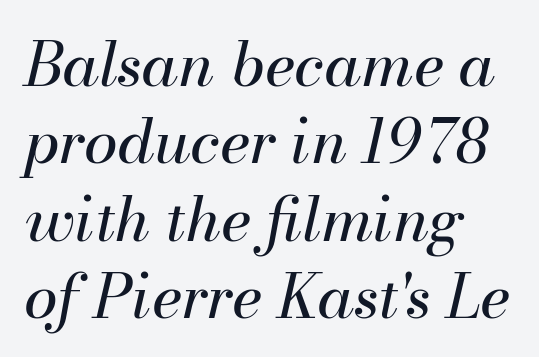
Q: Is the text bold? A: No.
Q: Is the text italic (slanted)? A: Yes, it leans right by about 13 degrees.
Q: Is the text underlined? A: No.
Q: How is the paragraph aligned? A: Left-aligned.
Q: Is the spacing between letters normal or unusually wide? A: Normal.
Q: Is the spacing between lines tight, normal or loose? A: Normal.
Q: Width (condensed, normal, or wide)? A: Normal.
Q: Stroke contrast? A: Medium.
Q: x-height? A: Small.
Q: Monospaced? A: No.
